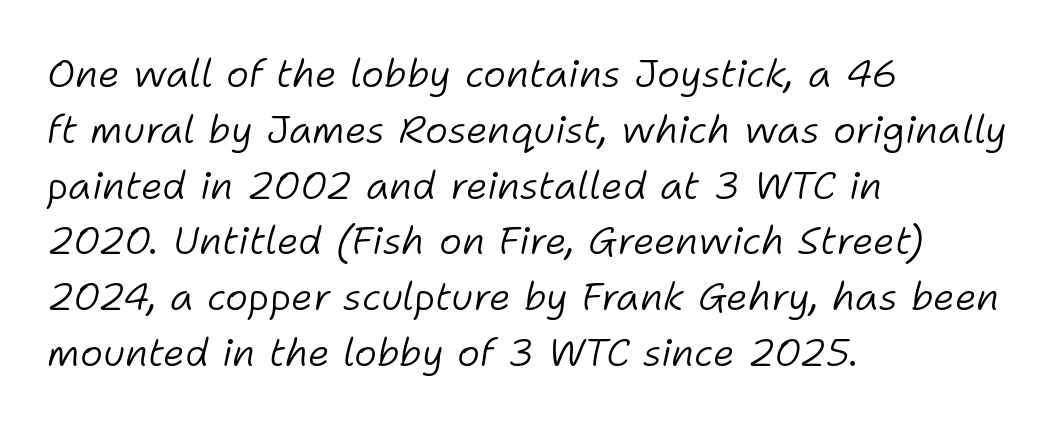
{"italic": "yes", "lean": "right", "slant_degrees": 11, "bold": "no", "weight": "light", "width": "normal", "stroke_contrast": "low", "x_height": "medium", "monospaced": "no", "underline": "no", "align": "left", "line_spacing": "normal", "line_spacing_ratio": 1.43, "letter_spacing": "normal", "letter_spacing_em": 0.0, "glyph_px": 39}
